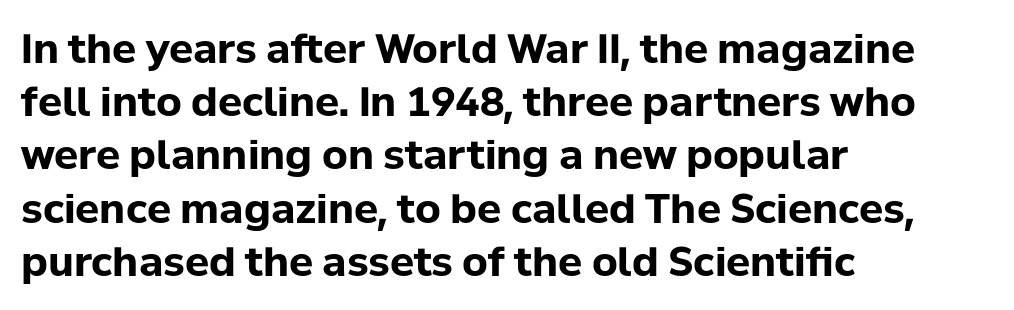
Leading matches the norm, producing a regular column. It's the straight-up-and-down kind of type. Note the varied advance widths — an 'i' is clearly narrower than an 'm'. Check where the strokes stop: nothing finishes them off — pure sans.
